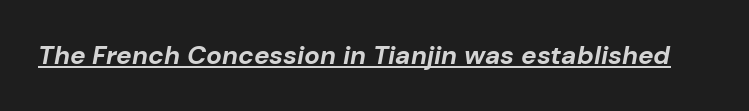
The image shows 26 px bold type, italic (leaning right); set normal letter spacing, underlined.
